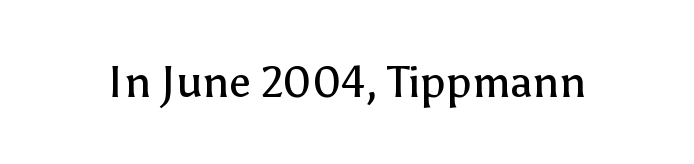
Q: Is the text bold? A: No.
Q: Is the text italic (slanted)? A: No, it is upright.
Q: Is the typeface a serif or a sans-serif typeface? A: Sans-serif.
Q: Is the text underlined? A: No.
Q: Is the spacing between letters normal or unusually wide? A: Normal.
Q: Width (condensed, normal, or wide)? A: Normal.
Q: Stroke contrast? A: Low.
Q: x-height? A: Medium.
Q: Monospaced? A: No.
